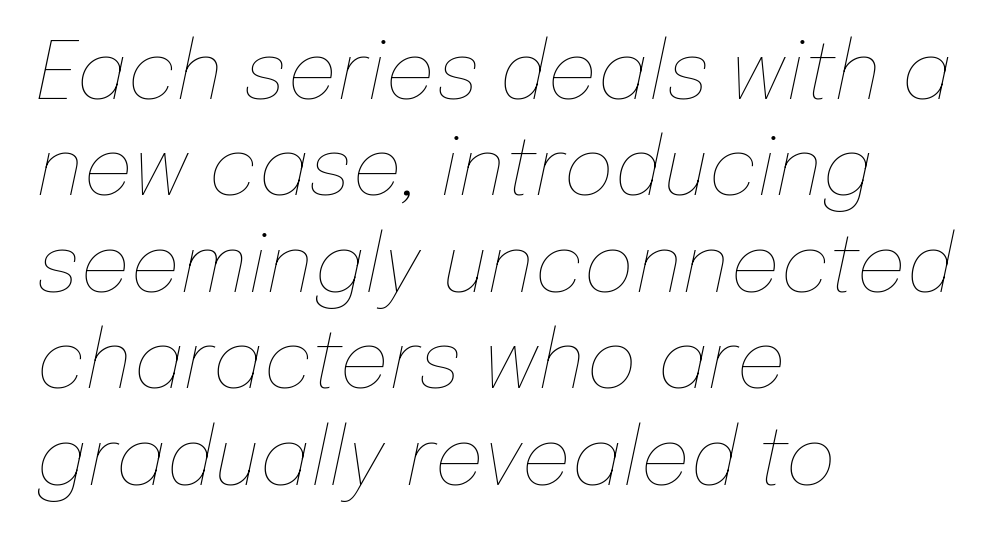
{"italic": "yes", "lean": "right", "slant_degrees": 12, "bold": "no", "weight": "thin", "width": "normal", "stroke_contrast": "low", "x_height": "medium", "monospaced": "no", "underline": "no", "align": "left", "line_spacing_ratio": 1.22, "letter_spacing": "normal", "letter_spacing_em": 0.0, "glyph_px": 79}
